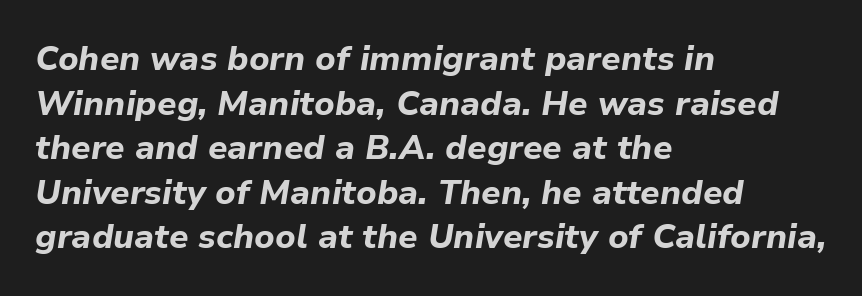
Where is the straight margin? On the left. The glyphs are unaccompanied by any horizontal stroke below them. A typesetter would mark this as italic. Here the designer chose a conventional face with non-uniform glyph widths. Each word holds together tightly as a unit, with standard inter-letter gaps. In terms of leading, this rendering sits right in the middle.
